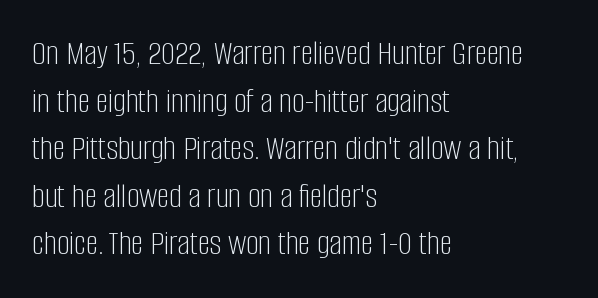
{"serif": "no", "italic": "no", "bold": "no", "weight": "light", "width": "condensed", "stroke_contrast": "low", "x_height": "large", "monospaced": "no", "underline": "no", "align": "left", "line_spacing": "normal", "line_spacing_ratio": 1.36, "letter_spacing": "normal", "letter_spacing_em": 0.0, "glyph_px": 35}
